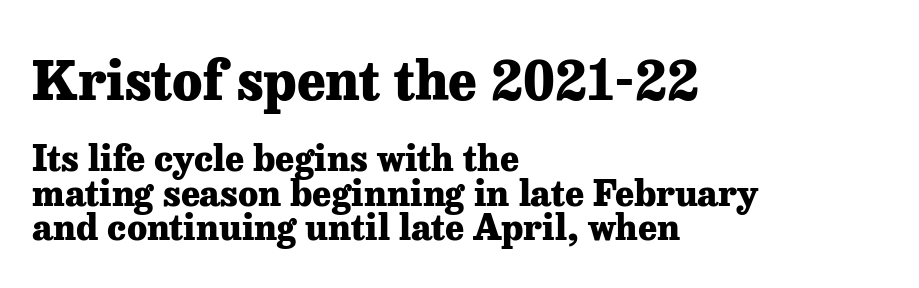
Q: Is the text bold? A: Yes.
Q: Is the text italic (slanted)? A: No, it is upright.
Q: Is the typeface a serif or a sans-serif typeface? A: Serif.
Q: Is the text underlined? A: No.
Q: How is the paragraph aligned? A: Left-aligned.
Q: Is the spacing between letters normal or unusually wide? A: Normal.
Q: Is the spacing between lines tight, normal or loose? A: Tight.
Q: Which block of text is set in a larger size, the first (top) or the second (bottom)? A: The first (top) one.
Q: Width (condensed, normal, or wide)? A: Normal.
Q: Stroke contrast? A: Low.
Q: x-height? A: Medium.
Q: Monospaced? A: No.
